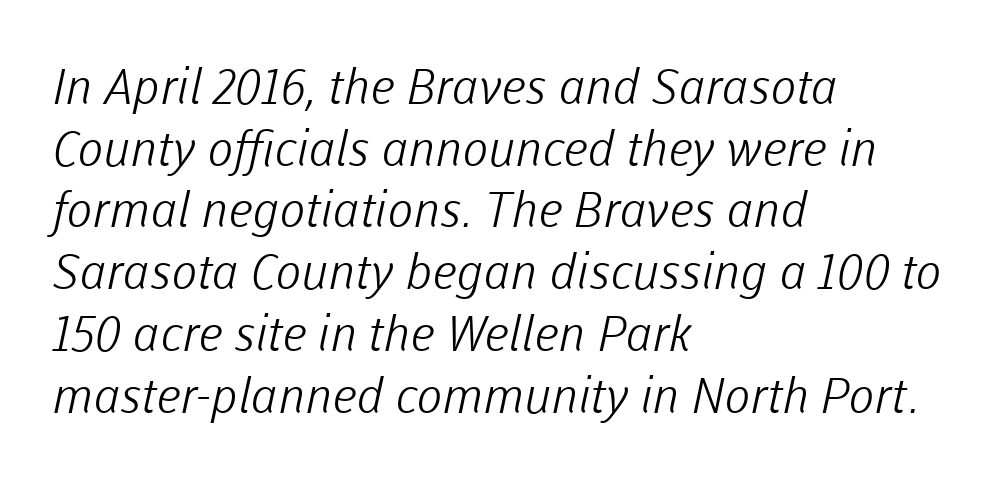
Q: Is the text bold? A: No.
Q: Is the typeface a serif or a sans-serif typeface? A: Sans-serif.
Q: Is the text underlined? A: No.
Q: How is the paragraph aligned? A: Left-aligned.
Q: Is the spacing between letters normal or unusually wide? A: Normal.
Q: Is the spacing between lines tight, normal or loose? A: Normal.
Q: Width (condensed, normal, or wide)? A: Normal.
Q: Stroke contrast? A: Low.
Q: x-height? A: Medium.
Q: Monospaced? A: No.
